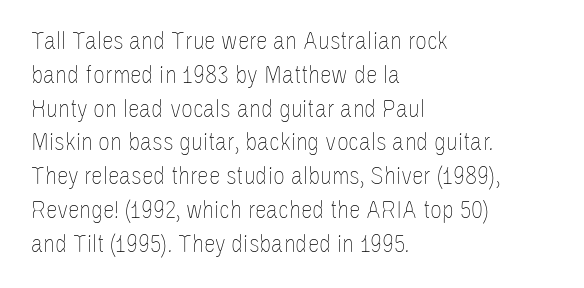
Q: Is the text bold? A: No.
Q: Is the text italic (slanted)? A: No, it is upright.
Q: Is the text underlined? A: No.
Q: How is the paragraph aligned? A: Left-aligned.
Q: Is the spacing between letters normal or unusually wide? A: Normal.
Q: Is the spacing between lines tight, normal or loose? A: Normal.
